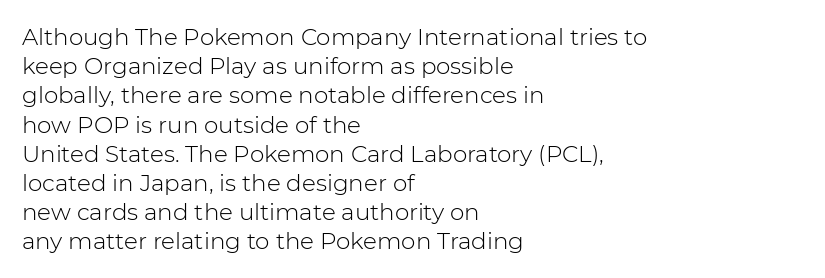
Nothing unusual about the tracking: characters are spaced as the font intends. Caption: multi-line text, flush left, ragged right. How would I describe the line gaps? Plain and ordinary. Unbolded letterforms with no extra heft.
